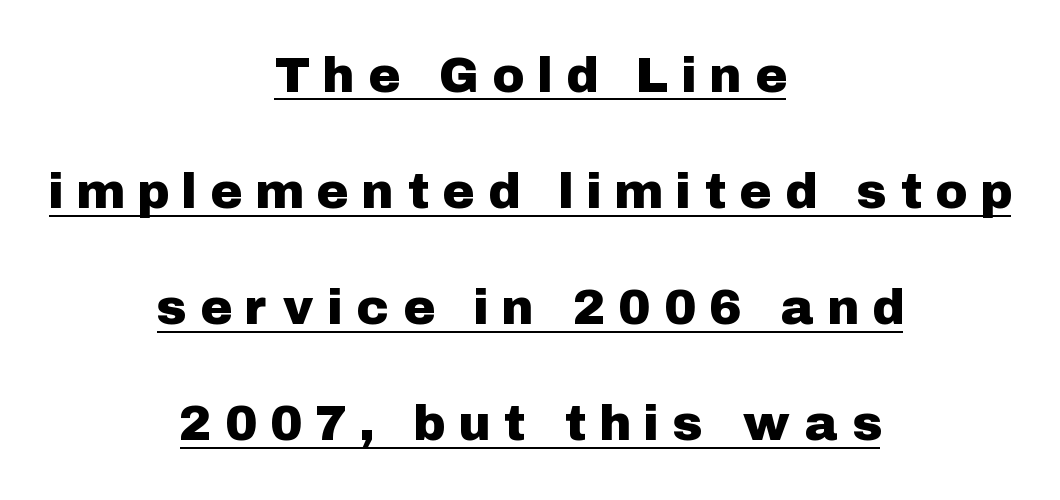
{"serif": "no", "italic": "no", "width": "normal", "stroke_contrast": "low", "x_height": "medium", "monospaced": "no", "underline": "yes", "align": "center", "line_spacing": "loose", "line_spacing_ratio": 2.37, "letter_spacing": "wide", "letter_spacing_em": 0.33, "glyph_px": 49}
